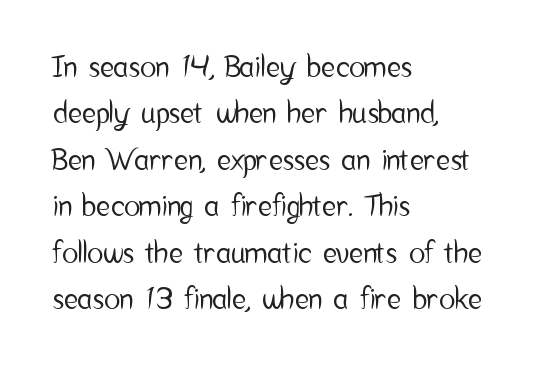
{"serif": "no", "italic": "no", "width": "condensed", "stroke_contrast": "low", "x_height": "medium", "monospaced": "no", "underline": "no", "align": "left", "line_spacing": "normal", "line_spacing_ratio": 1.55, "letter_spacing": "normal", "letter_spacing_em": 0.0, "glyph_px": 30}
